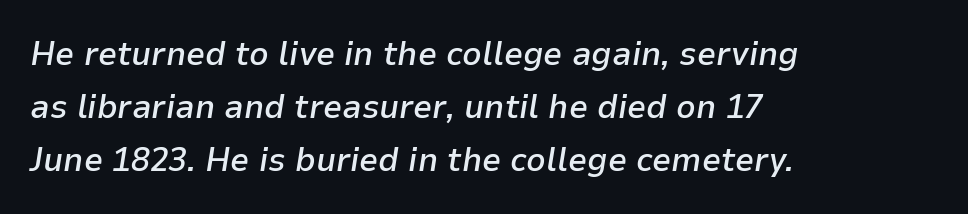
The image shows 34 px semibold type, italic (leaning right); set left-aligned, normal line spacing (1.56x), normal letter spacing, not underlined; low stroke contrast and a medium x-height.
